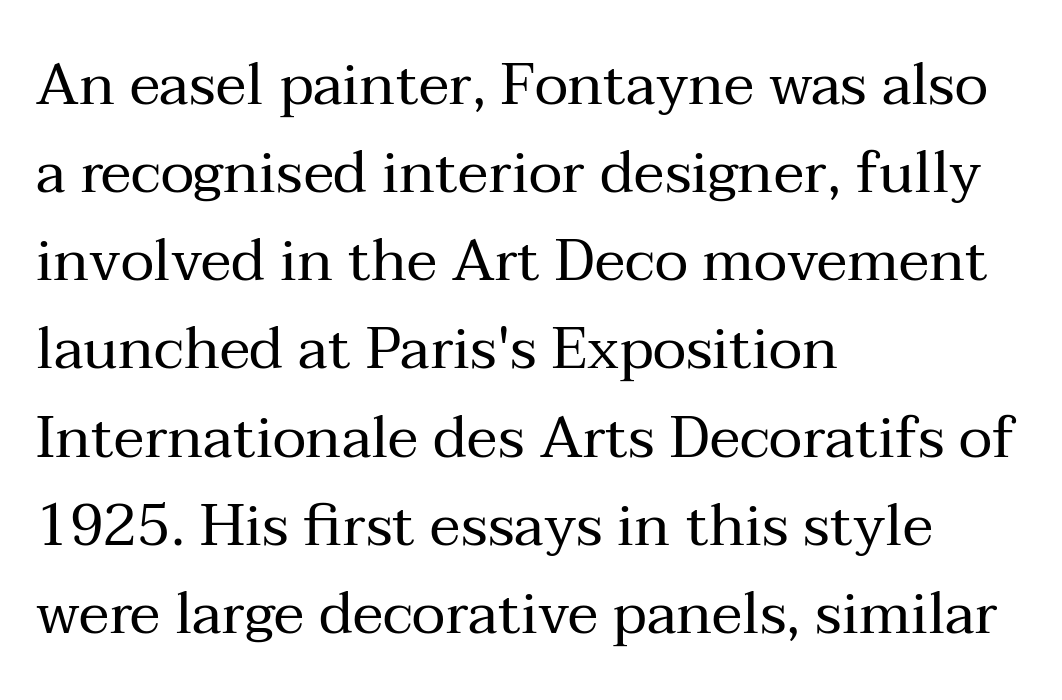
{"serif": "yes", "italic": "no", "bold": "no", "weight": "regular", "width": "normal", "stroke_contrast": "medium", "x_height": "medium", "monospaced": "no", "underline": "no", "align": "left", "line_spacing": "normal", "line_spacing_ratio": 1.52, "letter_spacing": "normal", "letter_spacing_em": 0.0, "glyph_px": 58}
